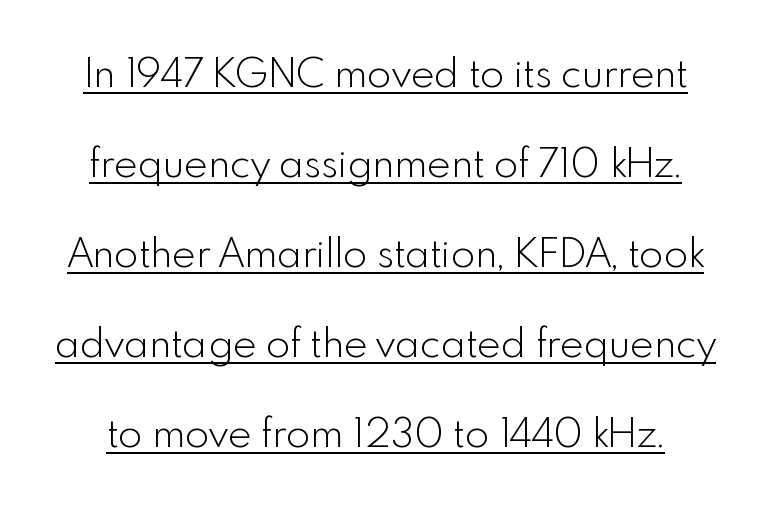
The image shows 40 px light sans-serif type, upright; set loose line spacing (2.25x), normal letter spacing, underlined; a small x-height.
